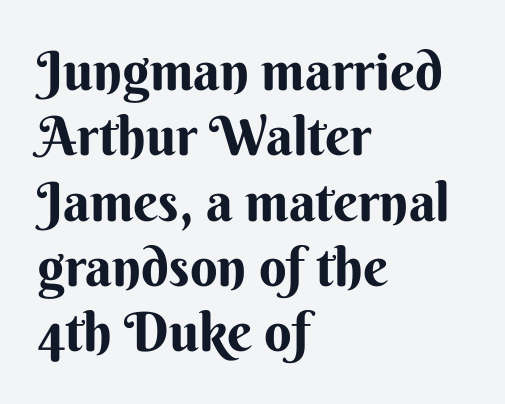
The image shows 54 px sans-serif type, upright; set left-aligned, line spacing 1.21x, normal letter spacing, not underlined; medium stroke contrast and a small x-height.
